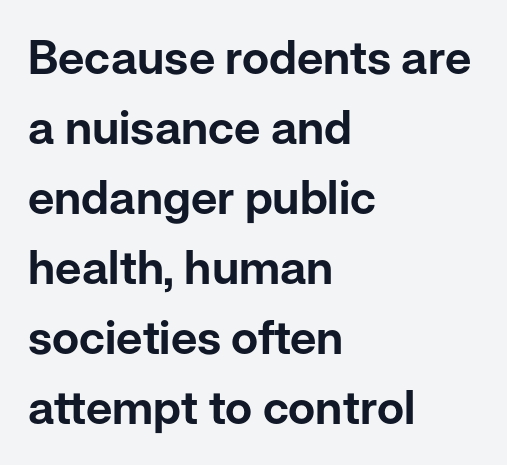
Q: Is the text italic (slanted)? A: No, it is upright.
Q: Is the typeface a serif or a sans-serif typeface? A: Sans-serif.
Q: Is the text underlined? A: No.
Q: How is the paragraph aligned? A: Left-aligned.
Q: Is the spacing between letters normal or unusually wide? A: Normal.
Q: Is the spacing between lines tight, normal or loose? A: Normal.
Q: Width (condensed, normal, or wide)? A: Normal.
Q: Stroke contrast? A: Low.
Q: x-height? A: Medium.
Q: Monospaced? A: No.
